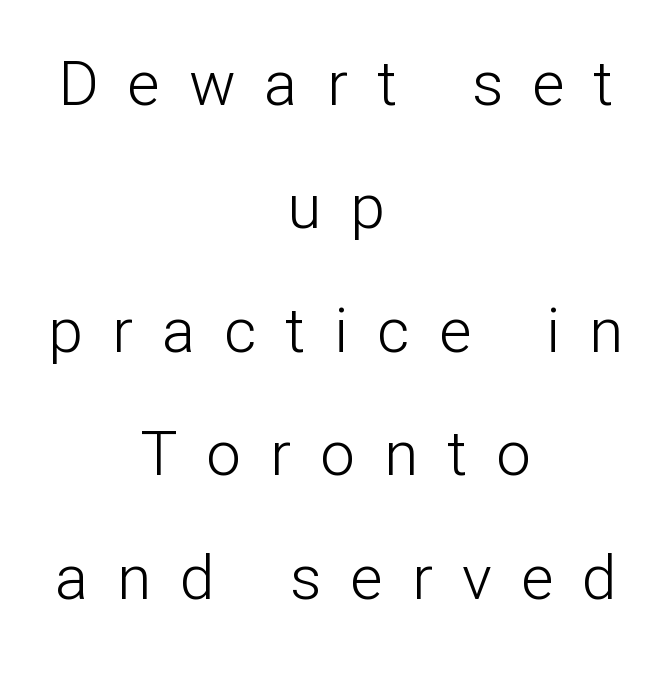
The glyphs are unaccompanied by any horizontal stroke below them. Stroke thickness stays within the range of a standard reading face or lighter. This sample has the flowing, uneven cadence of proportional lettering. Where is the straight margin? There isn't one; the lines are centered. The type is letterspaced generously, with wide tracking. The rendering uses a large line-height, opening up the rows.
